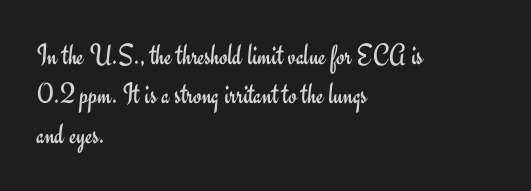
Q: Is the text bold? A: No.
Q: Is the text italic (slanted)? A: Yes.
Q: Is the typeface a serif or a sans-serif typeface? A: Sans-serif.
Q: Is the text underlined? A: No.
Q: How is the paragraph aligned? A: Left-aligned.
Q: Is the spacing between letters normal or unusually wide? A: Normal.
Q: Is the spacing between lines tight, normal or loose? A: Normal.
Q: Width (condensed, normal, or wide)? A: Normal.
Q: Stroke contrast? A: Low.
Q: x-height? A: Small.
Q: Monospaced? A: No.
